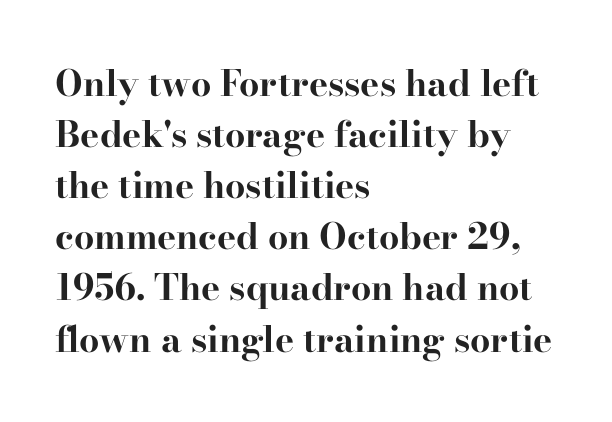
The image shows 36 px bold, wide serif type, upright; set left-aligned, normal line spacing (1.42x), normal letter spacing, not underlined; high stroke contrast and a small x-height.
